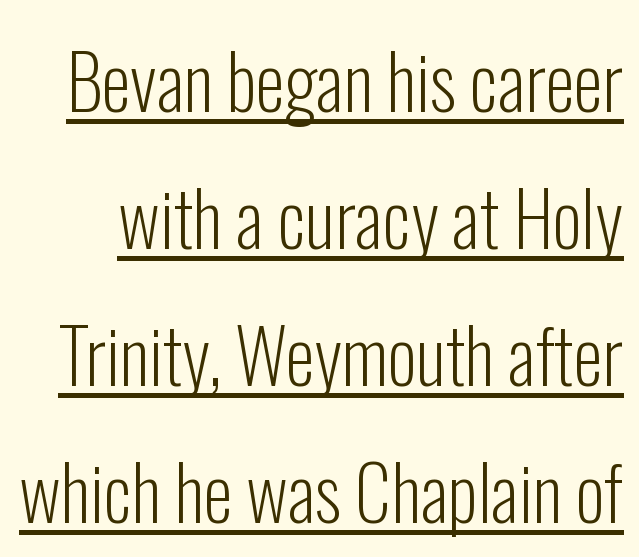
The specimen includes a rule beneath the text block's lines. Spacing between characters is what you'd get straight out of the box. Vertical strokes here are truly vertical. The characters are drawn with everyday or finer stroke widths. Varying glyph widths throughout — classic text-font behaviour. Letterform terminals end flat and unadorned throughout the passage.
